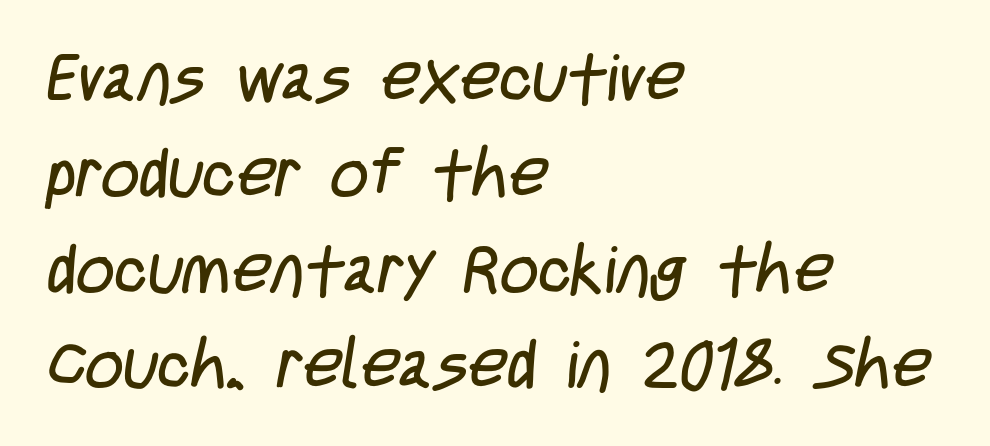
The image shows 67 px regular-weight, condensed sans-serif type; set left-aligned, normal line spacing (1.43x), normal letter spacing, not underlined; low stroke contrast and a large x-height.
